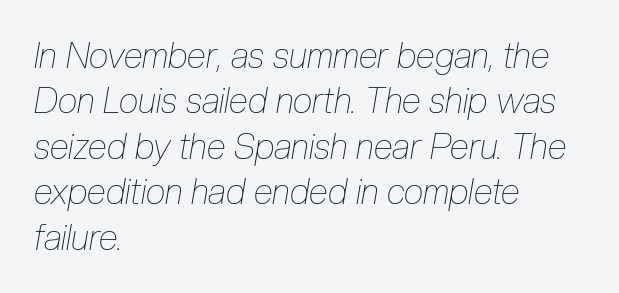
{"italic": "yes", "lean": "right", "slant_degrees": 10, "bold": "no", "weight": "thin", "width": "condensed", "stroke_contrast": "low", "x_height": "medium", "monospaced": "no", "underline": "no", "align": "left", "line_spacing": "normal", "line_spacing_ratio": 1.3, "letter_spacing": "normal", "letter_spacing_em": 0.0, "glyph_px": 35}
